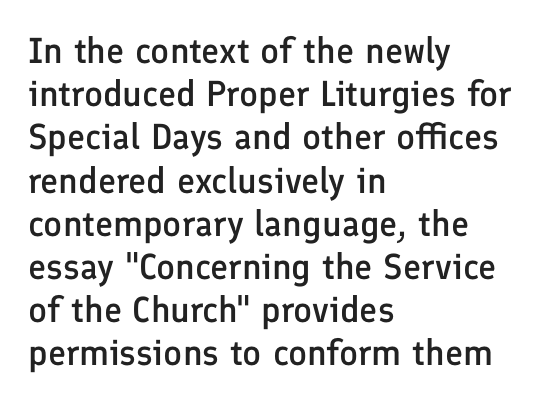
{"serif": "no", "italic": "no", "bold": "semi", "weight": "semibold", "width": "normal", "stroke_contrast": "low", "x_height": "medium", "monospaced": "no", "underline": "no", "align": "left", "line_spacing_ratio": 1.2, "letter_spacing": "normal", "letter_spacing_em": 0.0, "glyph_px": 36}
